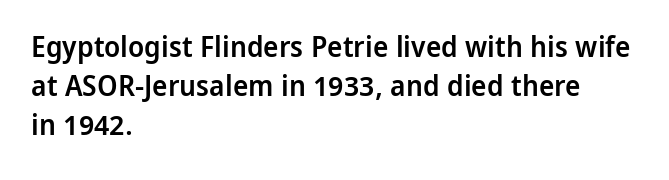
The line texture is even and compact thanks to regular tracking. Look at the stroke-to-counter ratio: somewhat heavy, a semibold. The block of text has a typical density, with ordinary space between rows. The ragged edge is on the right, which tells us the setting is flush left. These lines are rendered in a variable-pitch font.
